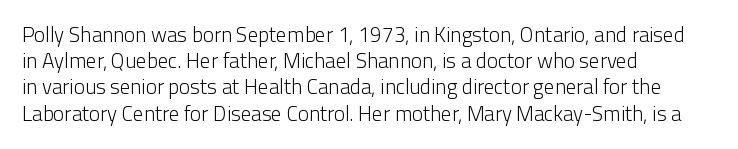
Does extra space separate the letters? No, they use regular spacing. Layout note: lines flush left. The area under the type is left untouched. This reads as an unemphasized weight, regular at the heaviest. This is roman type, the default non-slanted kind. Vertical spacing — default.
